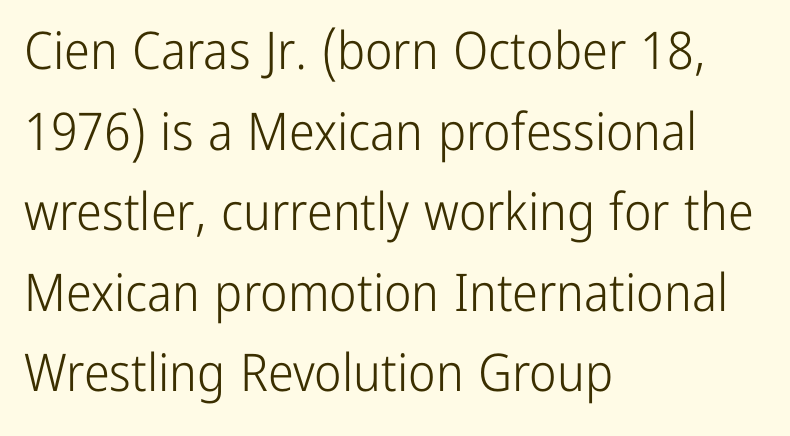
Plain, unruled lines of type. Bold? No — there's no thickening of the strokes. No extra tracking has been applied to these lines. The space between consecutive lines is moderate. Does the lettering tilt? It doesn't — this is upright.
